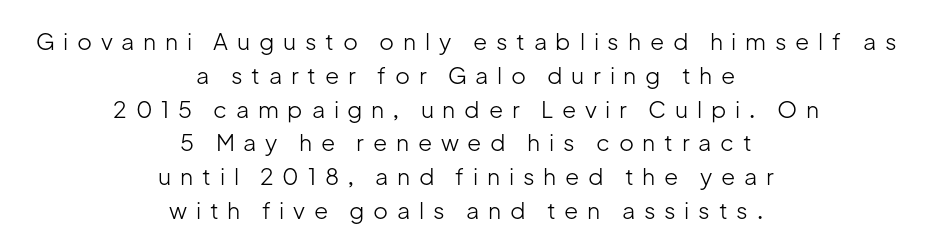
Q: Is the text bold? A: No.
Q: Is the text italic (slanted)? A: No, it is upright.
Q: Is the text underlined? A: No.
Q: How is the paragraph aligned? A: Centered.
Q: Is the spacing between letters normal or unusually wide? A: Unusually wide.
Q: Is the spacing between lines tight, normal or loose? A: Normal.
